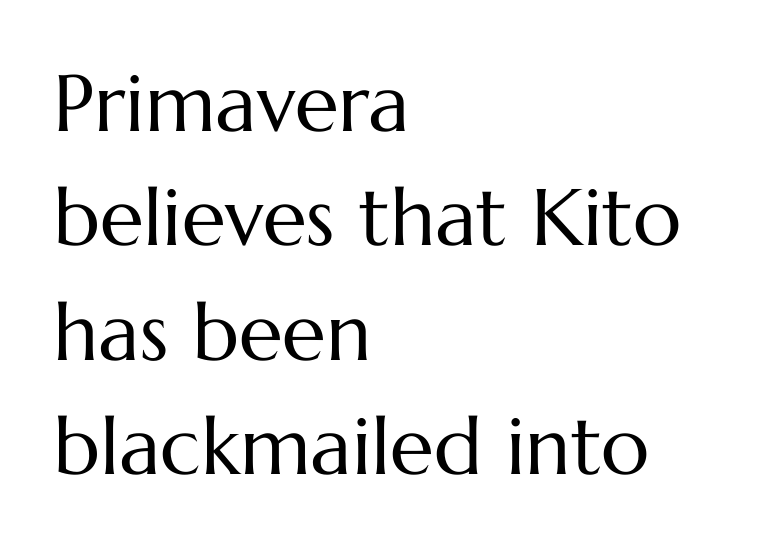
Think of a printed novel: that variable character pitch is what you see here. The typesetting does not lean heavy: it is not bold. Words appear dense and cohesive because spacing is normal. Line beginnings align vertically; line endings do not. Vertically, the passage feels balanced, rows spaced as you'd expect.
